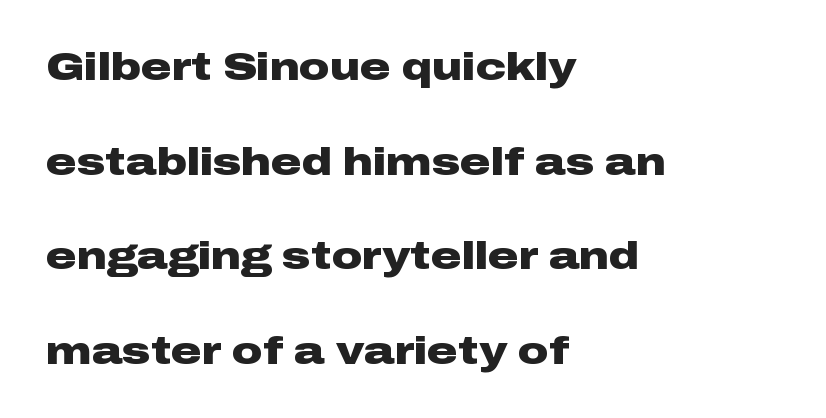
Q: Is the text bold? A: Yes.
Q: Is the text italic (slanted)? A: No, it is upright.
Q: Is the typeface a serif or a sans-serif typeface? A: Sans-serif.
Q: Is the text underlined? A: No.
Q: How is the paragraph aligned? A: Left-aligned.
Q: Is the spacing between letters normal or unusually wide? A: Normal.
Q: Is the spacing between lines tight, normal or loose? A: Loose.
Q: Width (condensed, normal, or wide)? A: Wide.
Q: Stroke contrast? A: Low.
Q: x-height? A: Medium.
Q: Monospaced? A: No.
